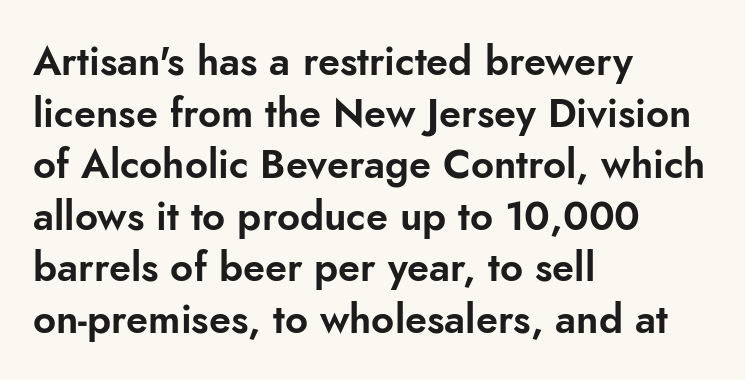
{"serif": "no", "italic": "no", "width": "normal", "stroke_contrast": "low", "x_height": "small", "monospaced": "no", "underline": "no", "align": "left", "line_spacing": "normal", "line_spacing_ratio": 1.29, "letter_spacing": "normal", "letter_spacing_em": 0.0, "glyph_px": 40}
